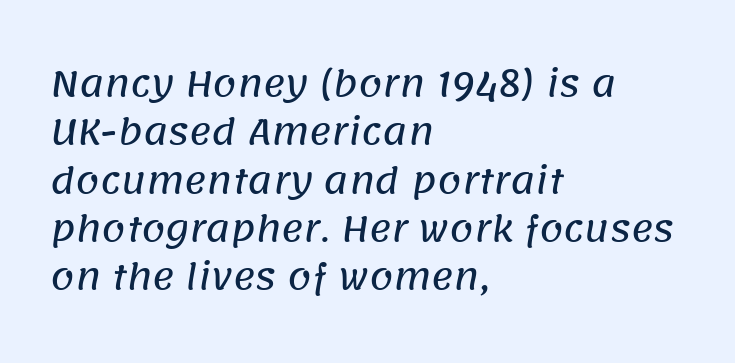
Just letters on the line, the space beneath them empty. Does the type have serifs? No, each stem ends abruptly. Character widths vary here, with narrow letters taking less room than wide ones. Vertical spacing — default. Every row of glyphs begins at an identical x-position on the left. Nothing unusual about the tracking: characters are spaced as the font intends.
